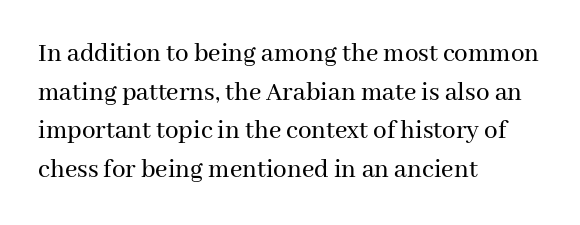
{"italic": "no", "underline": "no", "align": "left", "line_spacing": "normal", "line_spacing_ratio": 1.43, "letter_spacing": "normal", "letter_spacing_em": 0.0, "glyph_px": 27}
